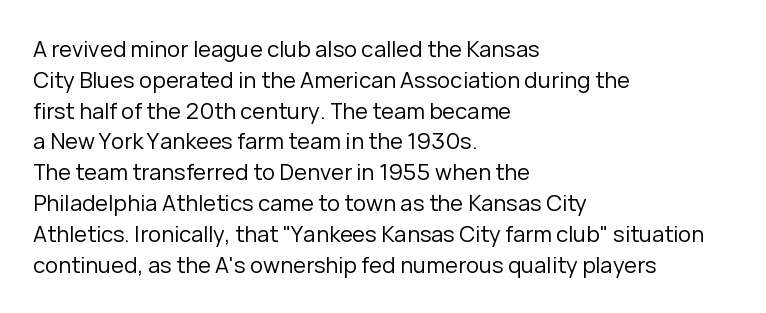
Q: Is the text bold? A: No.
Q: Is the text italic (slanted)? A: No, it is upright.
Q: Is the text underlined? A: No.
Q: How is the paragraph aligned? A: Left-aligned.
Q: Is the spacing between letters normal or unusually wide? A: Normal.
Q: Is the spacing between lines tight, normal or loose? A: Normal.
